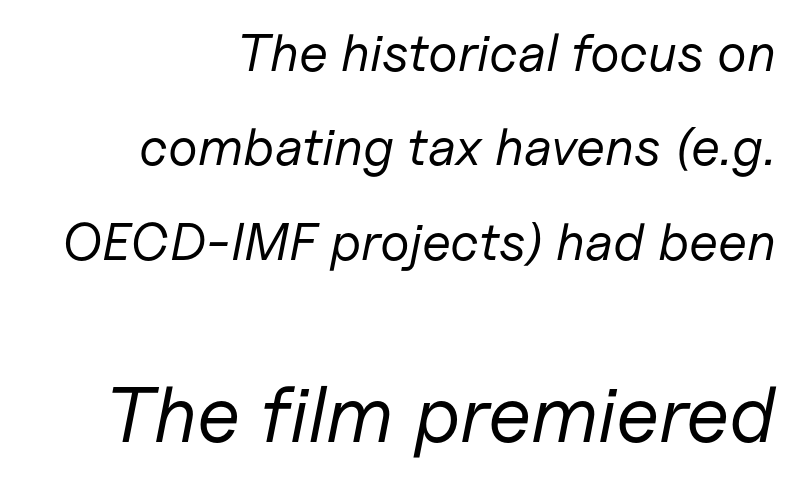
{"italic": "yes", "lean": "right", "slant_degrees": 11, "bold": "no", "weight": "regular", "width": "normal", "stroke_contrast": "low", "x_height": "medium", "monospaced": "no", "underline": "no", "align": "right", "line_spacing_ratio": 1.78, "letter_spacing": "normal", "letter_spacing_em": 0.0, "larger_block": "second", "size_ratio": 1.49, "glyph_px": 79}
